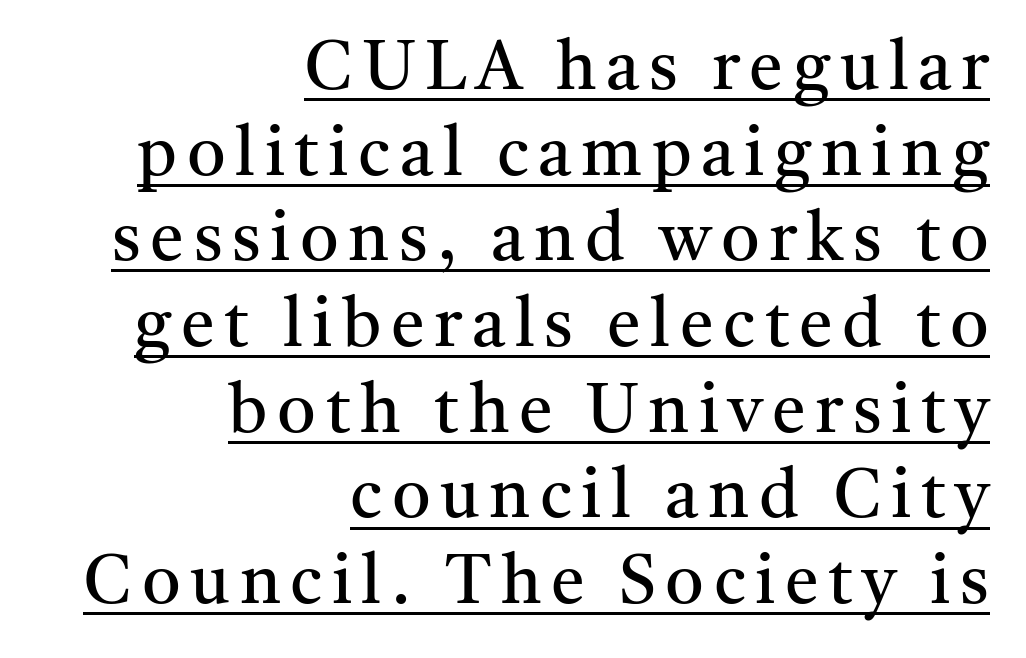
Here the designer chose a conventional face with non-uniform glyph widths. A typesetter would call this leading conventional body-copy spacing. Somebody hit Ctrl+U on this one — the words are underlined. Which margin do the lines hug? The right one — the left edge is uneven. Nothing heavy about these letters — not bold at all. The typography opts for an upright posture over an oblique one.
